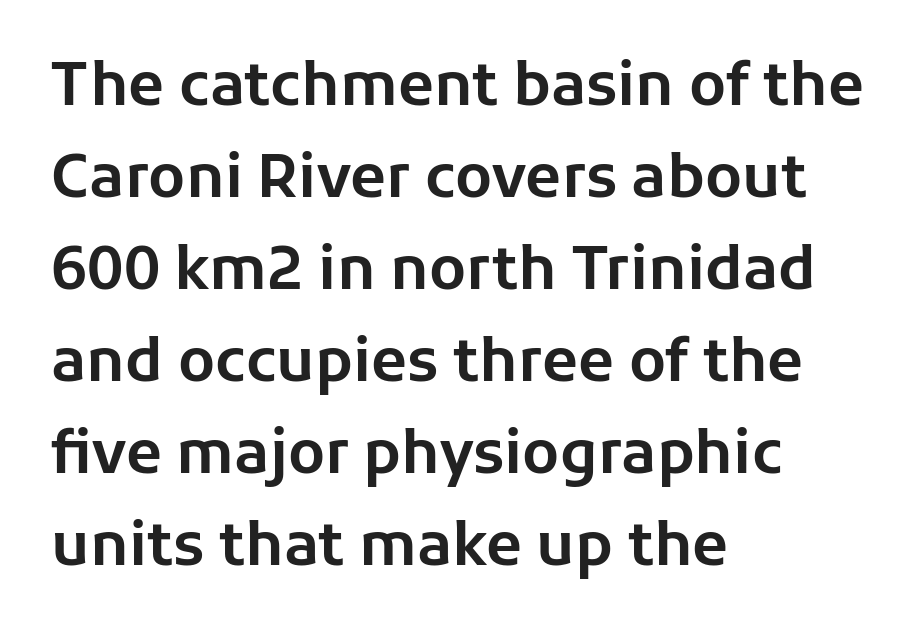
The image shows 59 px sans-serif type, upright; set left-aligned, normal line spacing (1.56x), normal letter spacing, not underlined; low stroke contrast and a medium x-height.
